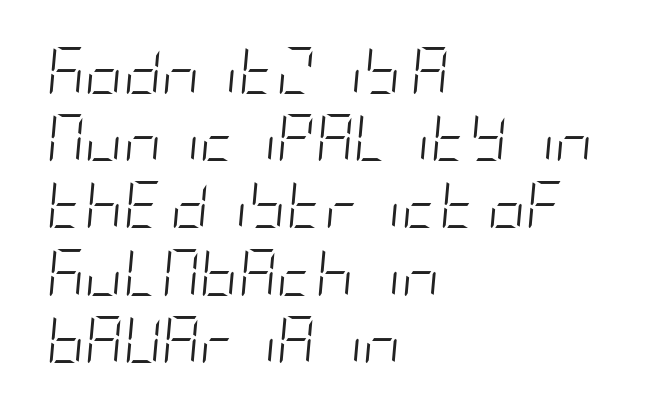
Compared with typical paragraphs, the rows here are spaced about the same. The text carries the slant typical of an italic or oblique font. Caption: multi-line text, flush left, ragged right. Compared with typical body copy, the letter spacing here is the same. Only glyphs here, with clear space below each row. Caption: face not bold, strokes unweighted.
